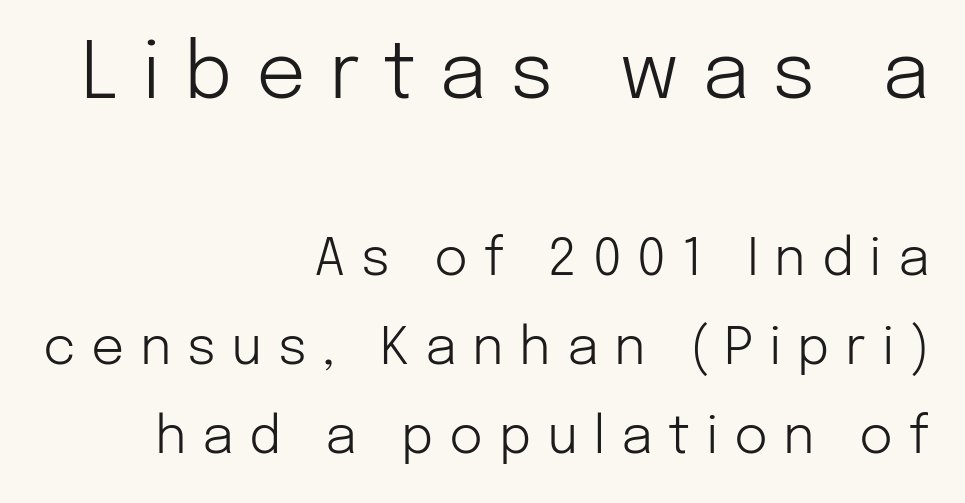
The image shows 78 px light sans-serif type, upright; set right-aligned, line spacing 1.72x, unusually wide letter spacing (+0.3 em), not underlined; the first (top) block is 1.5x larger; low stroke contrast and a medium x-height.
